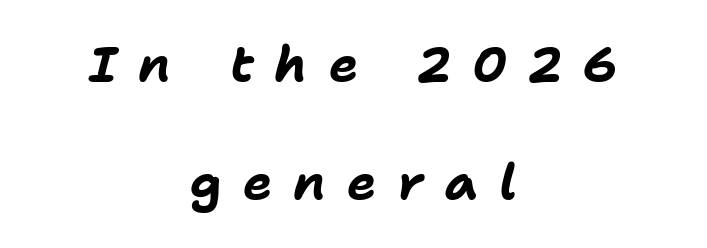
The image shows 49 px bold type, italic (leaning right); set centered, loose line spacing (2.4x), unusually wide letter spacing (+0.43 em), not underlined; low stroke contrast and a medium x-height.
